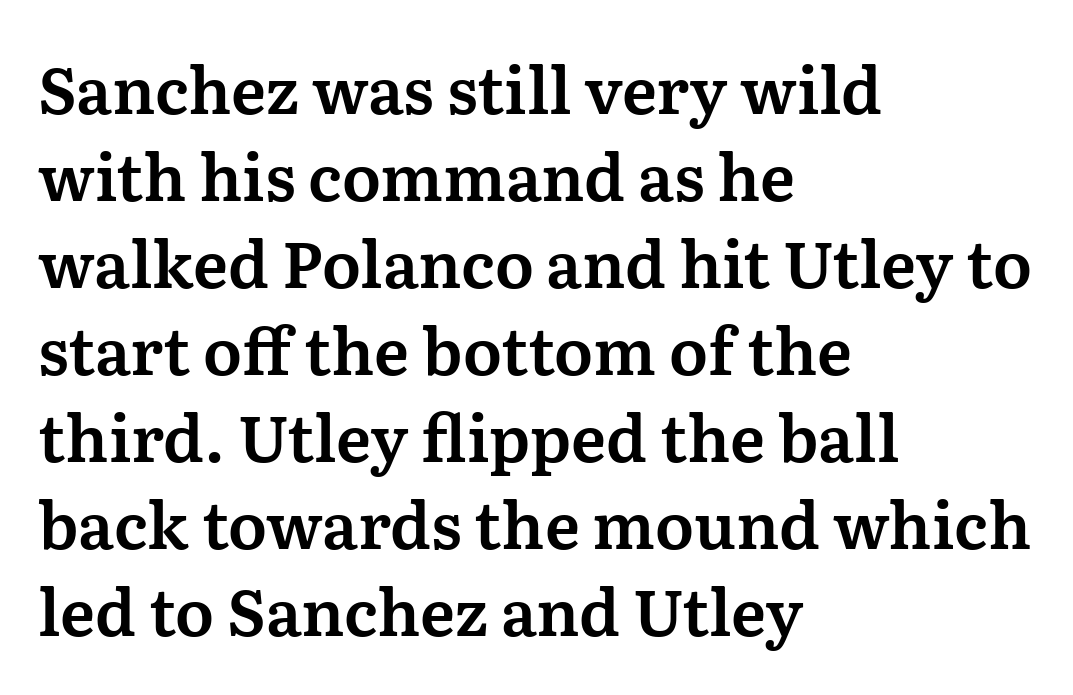
The image shows 64 px serif type, upright; set left-aligned, normal line spacing (1.36x), normal letter spacing, not underlined; medium stroke contrast and a medium x-height.
